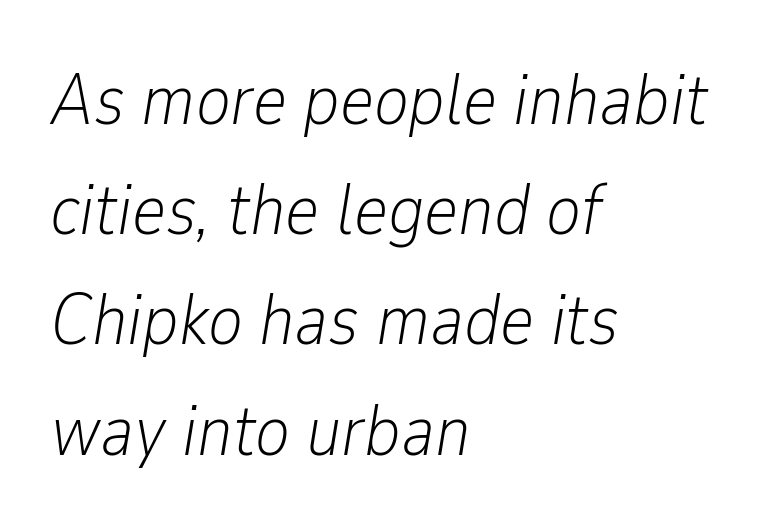
Regarding leading, the lines here are spaced in the standard way. Quick note: underline off. A classic flush-left, rag-right setting is used for this passage. Designer's note — italics engaged.
